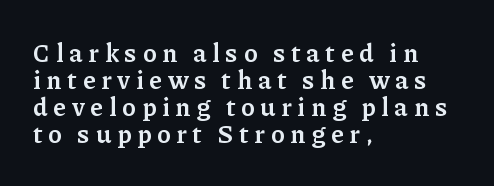
The image shows 26 px text type, upright; set left-aligned, tight line spacing (1.04x), unusually wide letter spacing (+0.23 em), not underlined.
